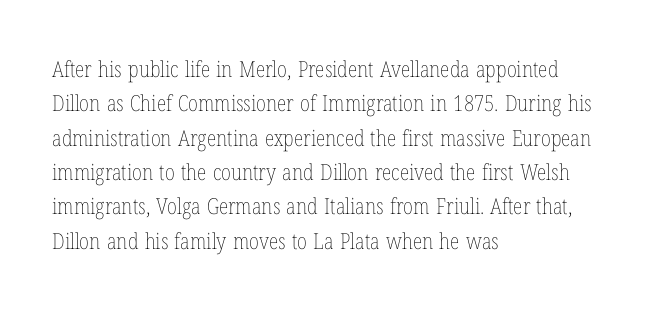
The specimen reads as upright at a glance. Is the stroke heavy? The answer is a plain regular-or-lighter. Clear beneath every line of the passage. Notice how descenders clear the ascenders below comfortably — that's standard leading.
